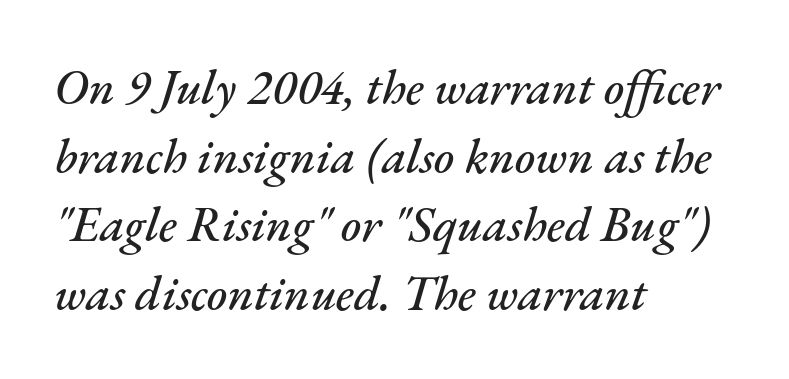
The image shows 49 px text type, italic (leaning right); set left-aligned, normal line spacing (1.4x), normal letter spacing, not underlined; medium stroke contrast and a small x-height.
